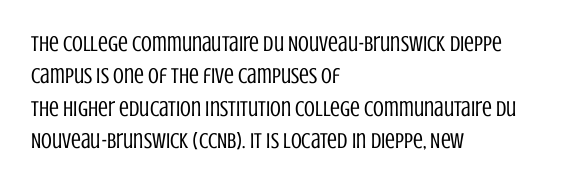
Does extra space separate the letters? No, they use regular spacing. Compared with a typical body face, this is equally light or lighter still. Casual observation: everything's shoved over to the left. This sample keeps an unexceptional amount of space between lines.
